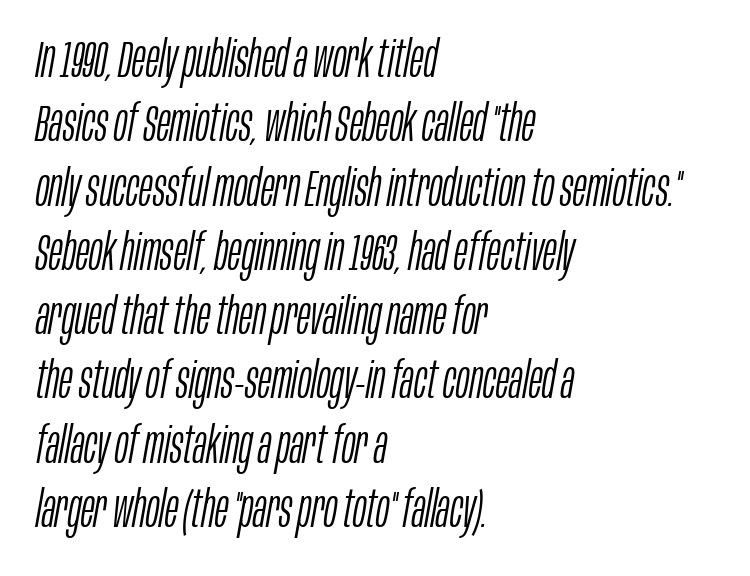
{"italic": "yes", "lean": "right", "slant_degrees": 10, "bold": "no", "weight": "light", "width": "condensed", "stroke_contrast": "low", "x_height": "large", "monospaced": "no", "underline": "no", "align": "left", "line_spacing": "normal", "line_spacing_ratio": 1.26, "letter_spacing": "normal", "letter_spacing_em": 0.0, "glyph_px": 51}
